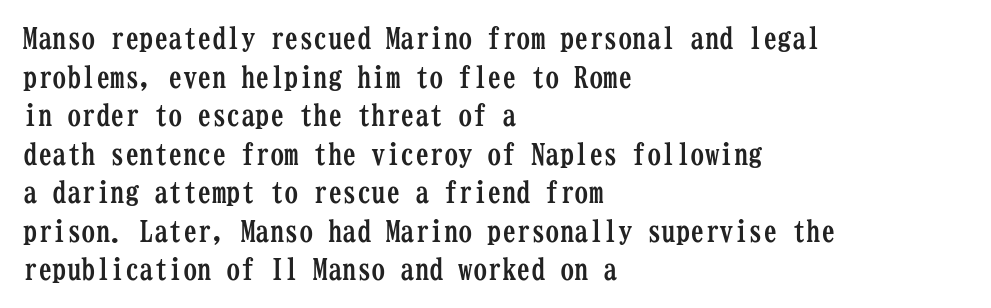
A student would call this left alignment; a typographer would say flush left, rag right. Between one letter and the next there's only the usual sliver of space. Whoever set this chose a conventional vertical rhythm. Tall strokes in this sample are plumb rather than angled.
